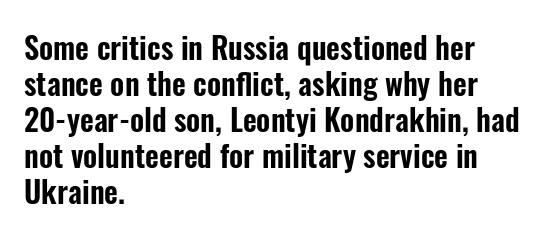
{"serif": "no", "italic": "no", "width": "condensed", "stroke_contrast": "low", "x_height": "medium", "monospaced": "no", "underline": "no", "align": "left", "line_spacing_ratio": 1.2, "letter_spacing": "normal", "letter_spacing_em": 0.0, "glyph_px": 30}
